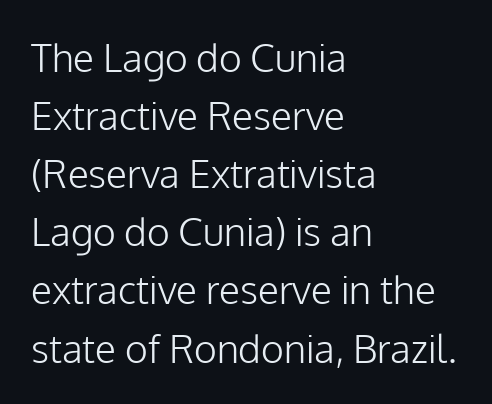
Regarding serifs, this sample does without them. Nobody drew a line under any word here. Think of a printed novel: that variable character pitch is what you see here. Heaviness? Minimal to ordinary, like unemphasized prose. The rag falls on the right side of this text block.
